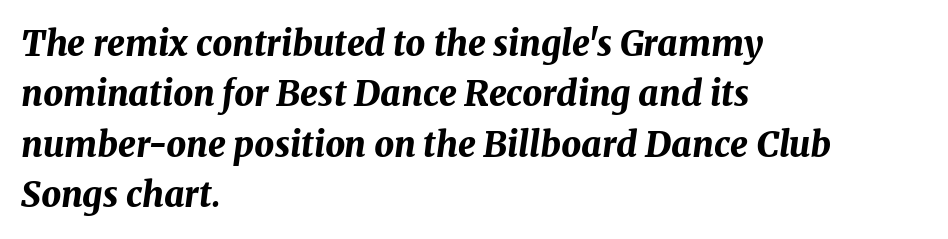
Any mark beneath the type? The region is blank. Would a proofreader flag this as italicized? Yes. Varying glyph widths throughout — classic text-font behaviour. The tracking reads as untouched default to a designer's eye. Each new line begins a customary step beneath the previous one.
